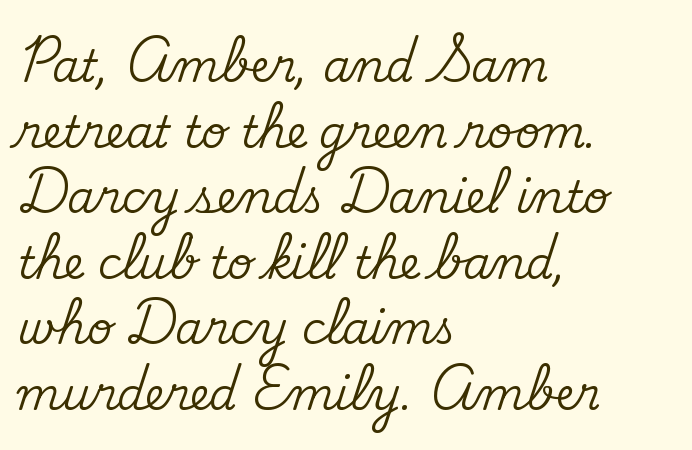
Q: Is the text italic (slanted)? A: Yes.
Q: Is the text underlined? A: No.
Q: How is the paragraph aligned? A: Left-aligned.
Q: Is the spacing between letters normal or unusually wide? A: Normal.
Q: Is the spacing between lines tight, normal or loose? A: Normal.
Q: Width (condensed, normal, or wide)? A: Normal.
Q: Stroke contrast? A: Medium.
Q: x-height? A: Small.
Q: Monospaced? A: No.
